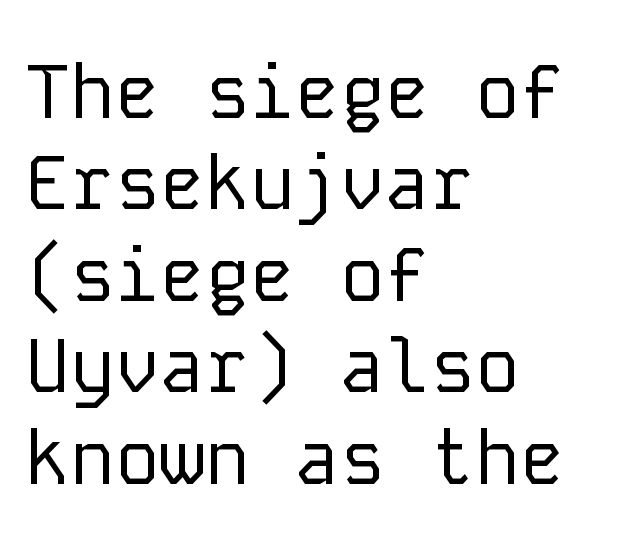
{"serif": "no", "italic": "no", "bold": "no", "weight": "regular", "width": "normal", "stroke_contrast": "low", "x_height": "medium", "monospaced": "yes", "underline": "no", "align": "left", "line_spacing_ratio": 1.22, "letter_spacing": "normal", "letter_spacing_em": 0.0, "glyph_px": 75}
